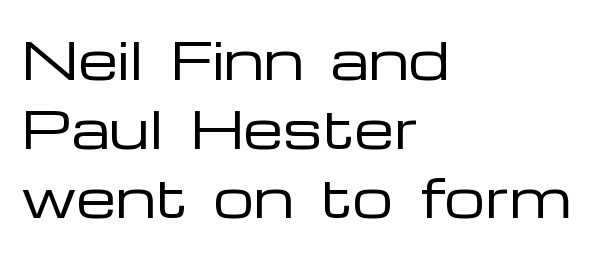
Q: Is the text bold? A: No.
Q: Is the text italic (slanted)? A: No, it is upright.
Q: Is the typeface a serif or a sans-serif typeface? A: Sans-serif.
Q: Is the text underlined? A: No.
Q: How is the paragraph aligned? A: Left-aligned.
Q: Is the spacing between letters normal or unusually wide? A: Normal.
Q: Is the spacing between lines tight, normal or loose? A: Normal.
Q: Width (condensed, normal, or wide)? A: Wide.
Q: Stroke contrast? A: Low.
Q: x-height? A: Medium.
Q: Monospaced? A: No.
